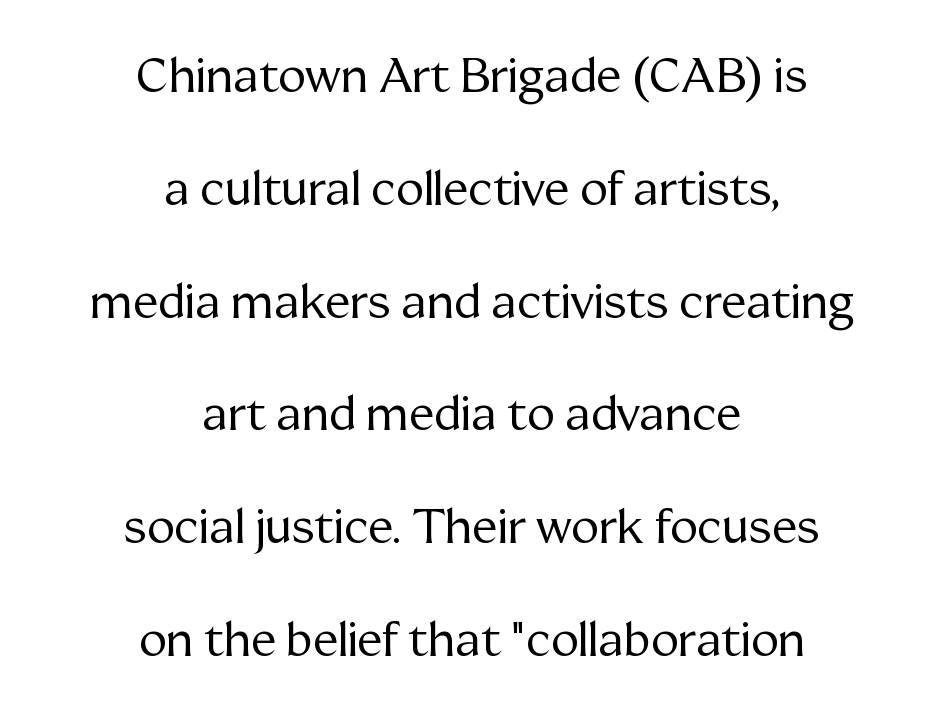
The image shows 47 px regular-weight serif type, upright; set centered, loose line spacing (2.4x), normal letter spacing, not underlined; medium stroke contrast and a medium x-height.
